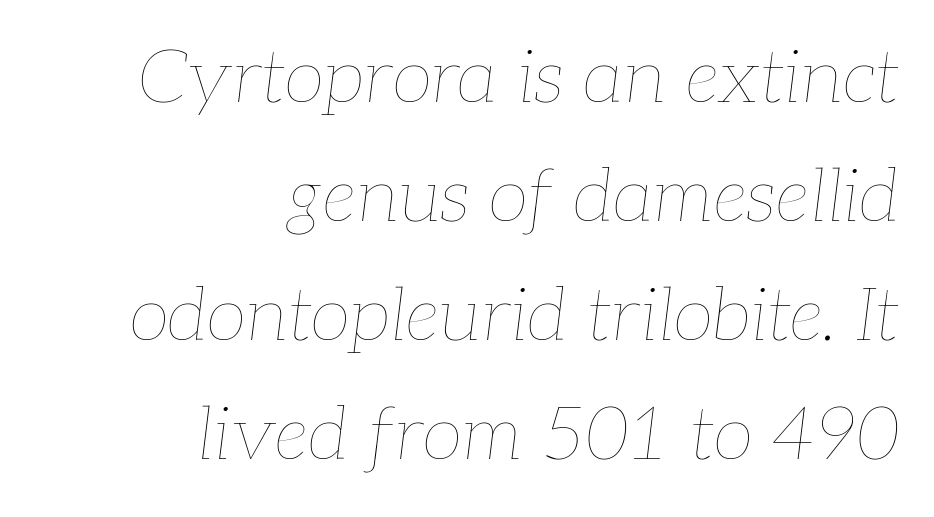
The image shows 74 px thin type, italic (leaning right); set right-aligned, normal line spacing (1.61x), normal letter spacing, not underlined; low stroke contrast and a medium x-height.
